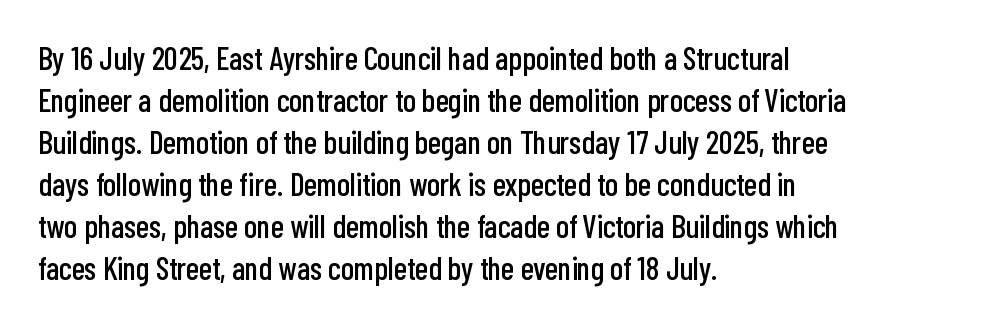
The image shows 32 px condensed sans-serif type, upright; set left-aligned, normal line spacing (1.31x), normal letter spacing, not underlined; low stroke contrast and a medium x-height.
